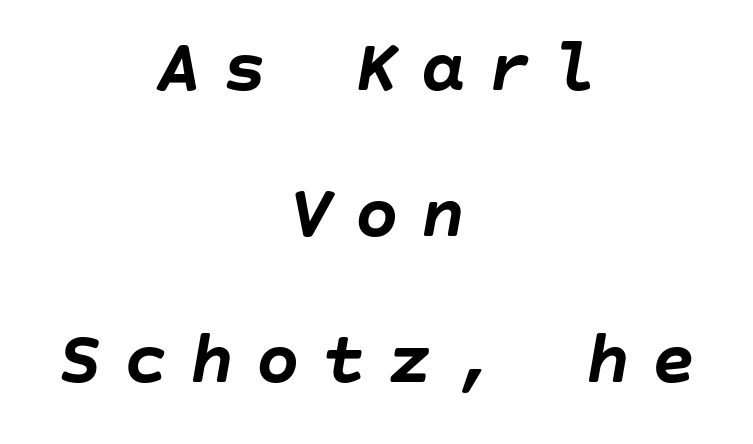
Q: Is the text bold? A: Yes.
Q: Is the text italic (slanted)? A: Yes, it leans right by about 10 degrees.
Q: Is the text underlined? A: No.
Q: How is the paragraph aligned? A: Centered.
Q: Is the spacing between letters normal or unusually wide? A: Unusually wide.
Q: Is the spacing between lines tight, normal or loose? A: Loose.
Q: Width (condensed, normal, or wide)? A: Normal.
Q: Stroke contrast? A: Low.
Q: x-height? A: Large.
